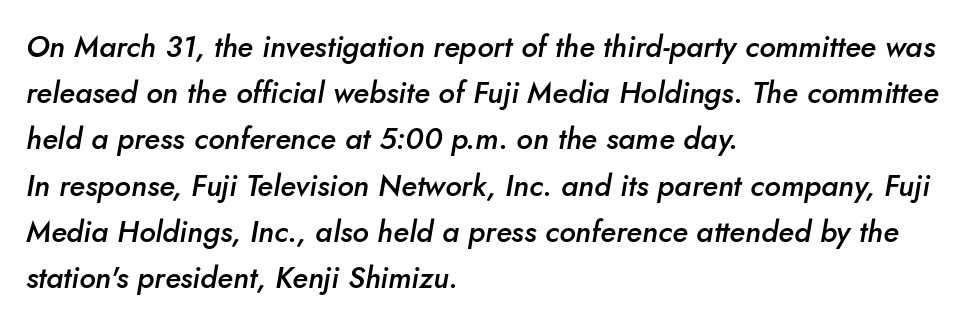
{"italic": "yes", "lean": "right", "slant_degrees": 10, "bold": "semi", "weight": "semibold", "width": "normal", "stroke_contrast": "low", "x_height": "small", "monospaced": "no", "underline": "no", "align": "left", "line_spacing": "normal", "line_spacing_ratio": 1.54, "letter_spacing": "normal", "letter_spacing_em": 0.0, "glyph_px": 30}
